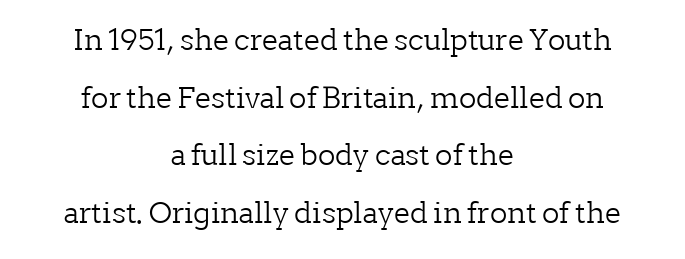
Q: Is the text bold? A: No.
Q: Is the text italic (slanted)? A: No, it is upright.
Q: Is the typeface a serif or a sans-serif typeface? A: Serif.
Q: Is the text underlined? A: No.
Q: How is the paragraph aligned? A: Centered.
Q: Is the spacing between letters normal or unusually wide? A: Normal.
Q: Is the spacing between lines tight, normal or loose? A: Loose.
Q: Width (condensed, normal, or wide)? A: Normal.
Q: Stroke contrast? A: Low.
Q: x-height? A: Medium.
Q: Monospaced? A: No.
